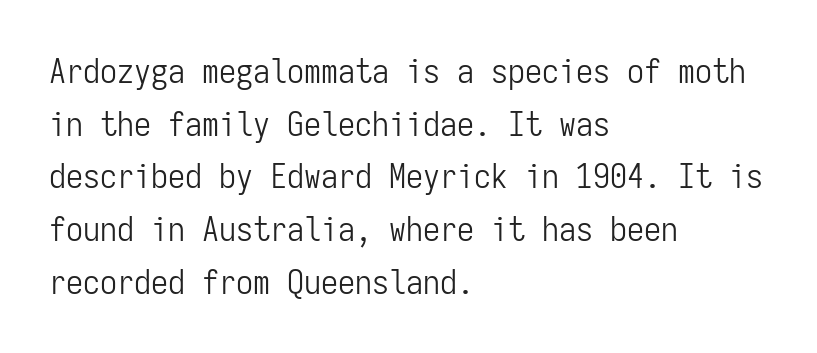
Q: Is the text bold? A: No.
Q: Is the text italic (slanted)? A: No, it is upright.
Q: Is the typeface a serif or a sans-serif typeface? A: Sans-serif.
Q: Is the text underlined? A: No.
Q: How is the paragraph aligned? A: Left-aligned.
Q: Is the spacing between letters normal or unusually wide? A: Normal.
Q: Is the spacing between lines tight, normal or loose? A: Normal.
Q: Width (condensed, normal, or wide)? A: Condensed.
Q: Stroke contrast? A: Low.
Q: x-height? A: Medium.
Q: Monospaced? A: Yes.
